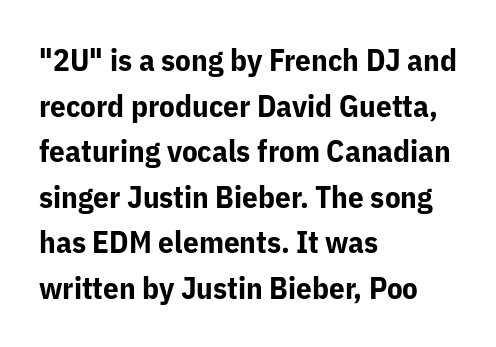
The image shows 31 px bold sans-serif type, upright; set left-aligned, normal line spacing (1.47x), normal letter spacing, not underlined; low stroke contrast and a medium x-height.
